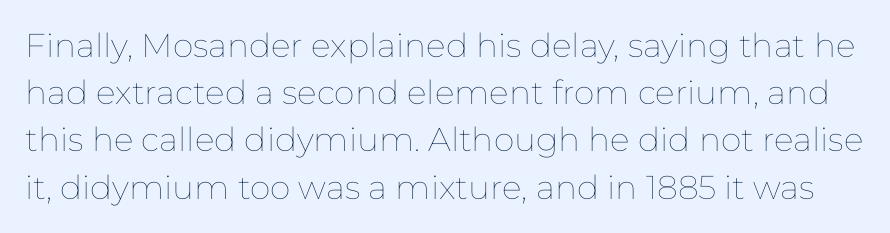
{"italic": "no", "bold": "no", "weight": "thin", "width": "normal", "stroke_contrast": "low", "x_height": "medium", "monospaced": "no", "underline": "no", "line_spacing": "normal", "line_spacing_ratio": 1.43, "letter_spacing": "normal", "letter_spacing_em": 0.0, "glyph_px": 33}
